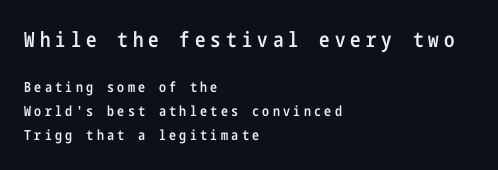
Q: Is the text bold? A: Semi-bold.
Q: Is the text italic (slanted)? A: No, it is upright.
Q: Is the text underlined? A: No.
Q: How is the paragraph aligned? A: Left-aligned.
Q: Is the spacing between letters normal or unusually wide? A: Unusually wide.
Q: Which block of text is set in a larger size, the first (top) or the second (bottom)? A: The first (top) one.
